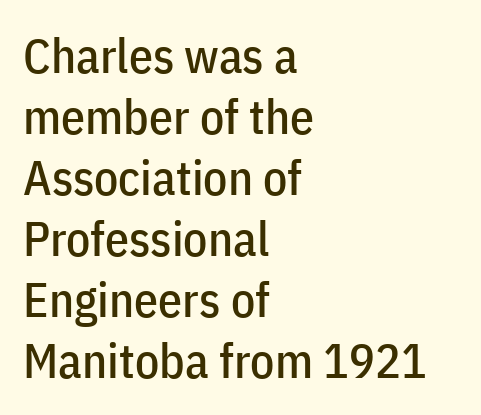
The image shows 48 px condensed sans-serif type, upright; set left-aligned, normal line spacing (1.27x), normal letter spacing, not underlined; low stroke contrast and a medium x-height.
